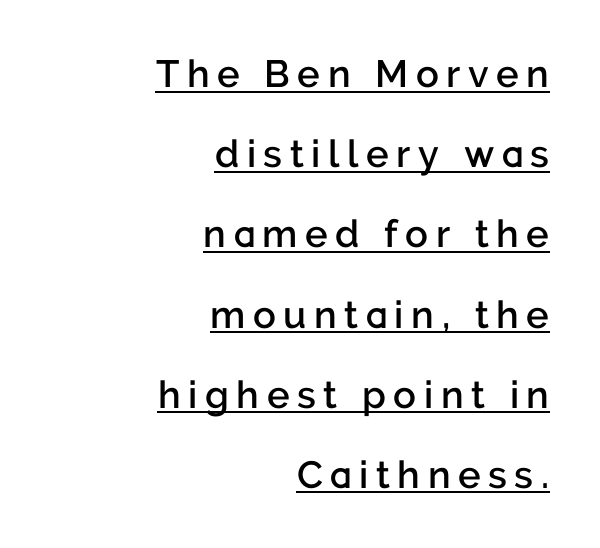
Q: Is the text bold? A: Semi-bold.
Q: Is the text italic (slanted)? A: No, it is upright.
Q: Is the typeface a serif or a sans-serif typeface? A: Sans-serif.
Q: Is the text underlined? A: Yes.
Q: How is the paragraph aligned? A: Right-aligned.
Q: Is the spacing between letters normal or unusually wide? A: Unusually wide.
Q: Is the spacing between lines tight, normal or loose? A: Loose.
Q: Width (condensed, normal, or wide)? A: Normal.
Q: Stroke contrast? A: Low.
Q: x-height? A: Medium.
Q: Monospaced? A: No.
